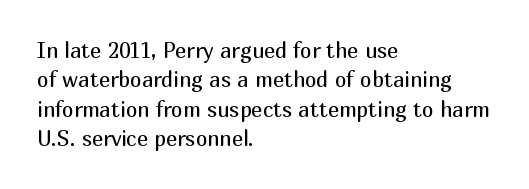
A clean baseline with only descenders dipping below it. If you drew a line through each stem, it would be perfectly vertical. Honestly, the row spacing looks completely unremarkable. Is this a heavy cut? Hardly; it is regular or lighter.
